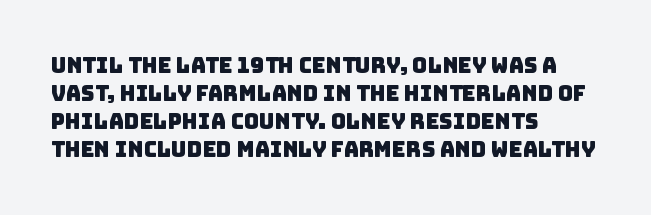
The image shows 21 px text type; set left-aligned, normal line spacing (1.33x), normal letter spacing, not underlined.
